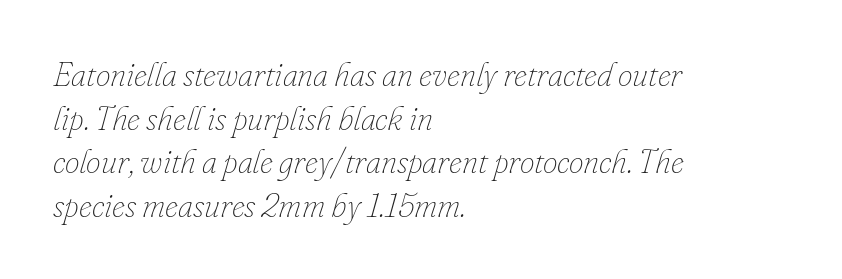
Leftover space on each line is placed entirely after the last word. The gaps between neighbouring characters are ordinary and unremarkable. Underlining? Definitely not there. Think of a printed novel: that variable character pitch is what you see here.
